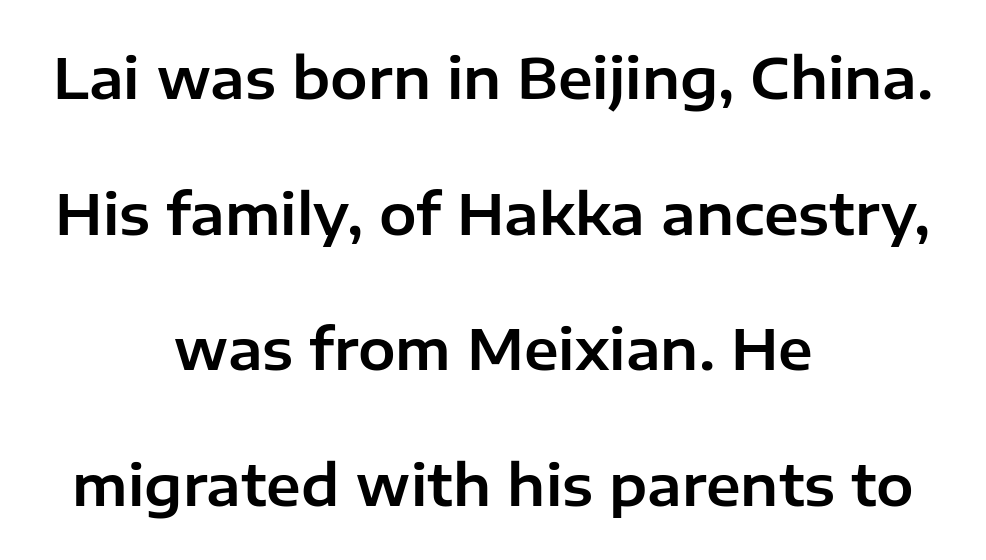
{"serif": "no", "italic": "no", "width": "normal", "stroke_contrast": "low", "x_height": "medium", "monospaced": "no", "underline": "no", "align": "center", "line_spacing": "loose", "line_spacing_ratio": 2.42, "letter_spacing": "normal", "letter_spacing_em": 0.0, "glyph_px": 56}
